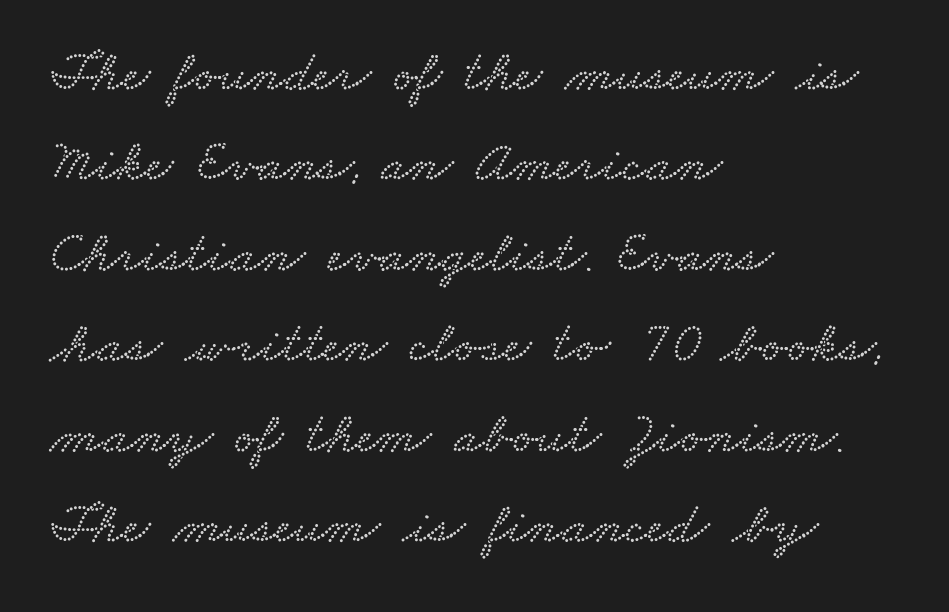
The rendering anchors every line to the left-hand side. These lines keep a tight, regular rhythm from letter to letter. Interline gaps are of average width in this sample. Letters rest on an invisible, unmarked baseline. The face used here is proportionally spaced, like ordinary book or web type.
